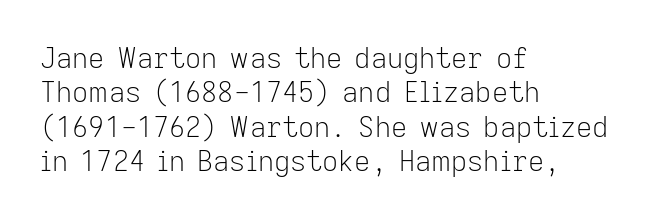
Tracking here is standard; glyphs follow each other at the usual distance. Spacing verdict: proportional, widths tailored to each character. Type style note: lacks serifs. Does the copy run flush right? No — it runs flush left.
